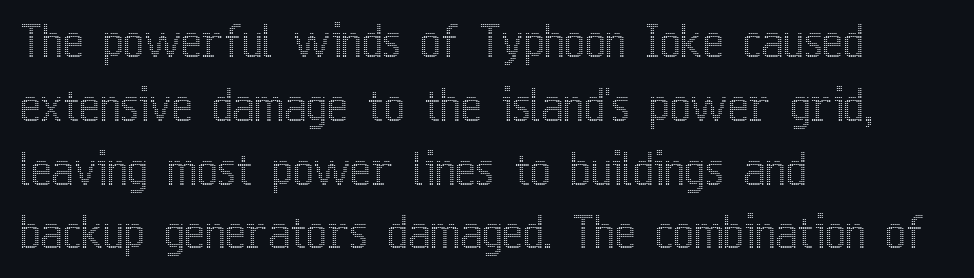
Q: Is the text italic (slanted)? A: No, it is upright.
Q: Is the text underlined? A: No.
Q: How is the paragraph aligned? A: Left-aligned.
Q: Is the spacing between letters normal or unusually wide? A: Normal.
Q: Is the spacing between lines tight, normal or loose? A: Normal.
Q: Width (condensed, normal, or wide)? A: Condensed.
Q: x-height? A: Medium.
Q: Monospaced? A: No.
